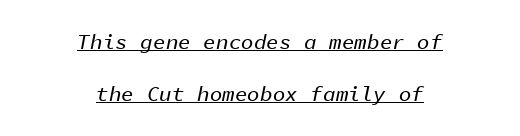
Centered paragraph, ragged on both sides. The typesetter has applied underlining to the passage shown. It's the slanting kind of type. Whoever set this chose breathing room over compactness in the vertical rhythm.
